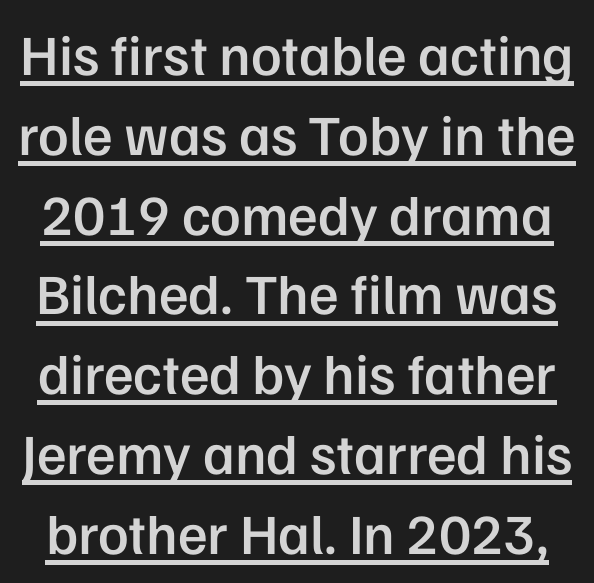
Q: Is the text bold? A: Semi-bold.
Q: Is the text italic (slanted)? A: No, it is upright.
Q: Is the typeface a serif or a sans-serif typeface? A: Sans-serif.
Q: Is the text underlined? A: Yes.
Q: Is the spacing between letters normal or unusually wide? A: Normal.
Q: Is the spacing between lines tight, normal or loose? A: Normal.
Q: Width (condensed, normal, or wide)? A: Normal.
Q: Stroke contrast? A: Low.
Q: x-height? A: Medium.
Q: Monospaced? A: No.
